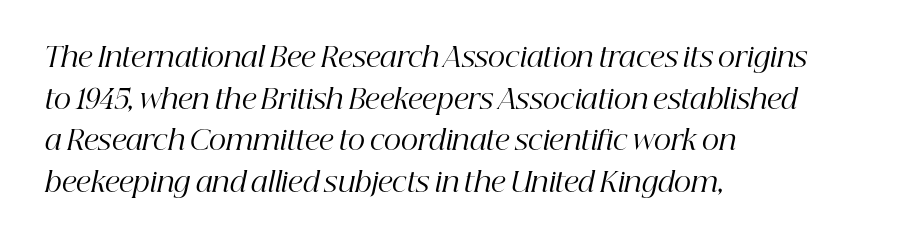
{"italic": "yes", "lean": "right", "slant_degrees": 12, "bold": "no", "underline": "no", "align": "left", "line_spacing": "normal", "line_spacing_ratio": 1.54, "letter_spacing": "normal", "letter_spacing_em": 0.0, "glyph_px": 27}
